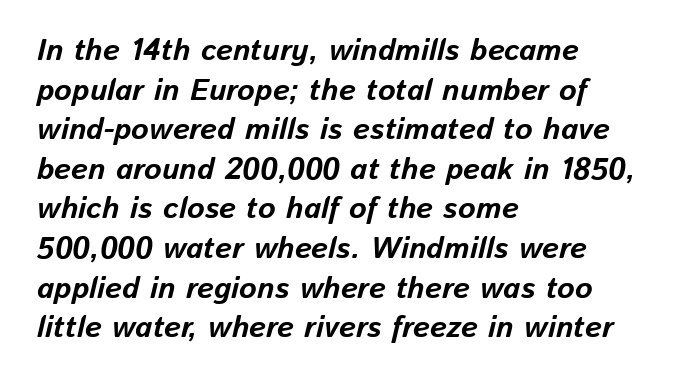
The image shows 30 px bold type, italic (leaning right); set left-aligned, normal line spacing (1.32x), normal letter spacing, not underlined; low stroke contrast and a medium x-height.
